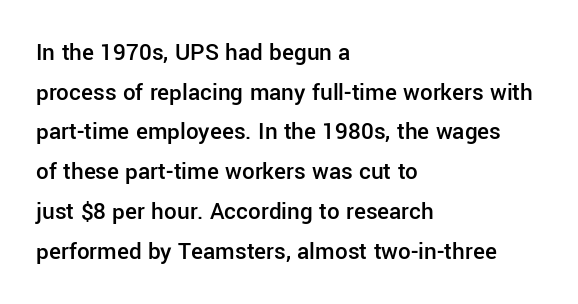
Q: Is the text bold? A: Semi-bold.
Q: Is the text italic (slanted)? A: No, it is upright.
Q: Is the text underlined? A: No.
Q: How is the paragraph aligned? A: Left-aligned.
Q: Is the spacing between letters normal or unusually wide? A: Normal.
Q: Is the spacing between lines tight, normal or loose? A: Normal.
